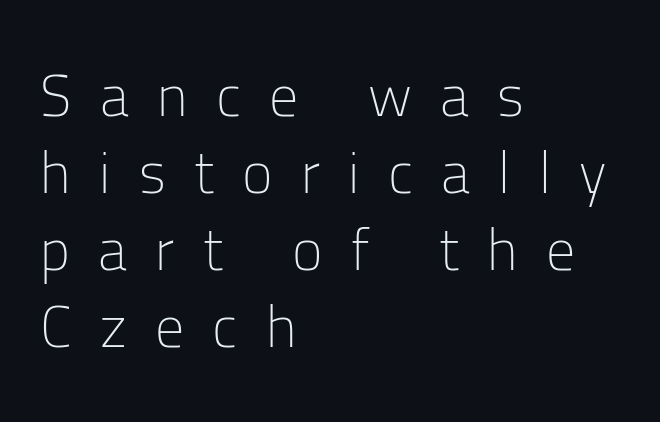
In terms of letterspacing, this is a distinctly airy, spread setting. This sample is left-justified, so line endings fall wherever the words run out. Caption: face not bold, strokes unweighted. This sample has the flowing, uneven cadence of proportional lettering. How would I describe the line gaps? Plain and ordinary. The lettering stays uniformly vertical, giving the passage a roman look.
